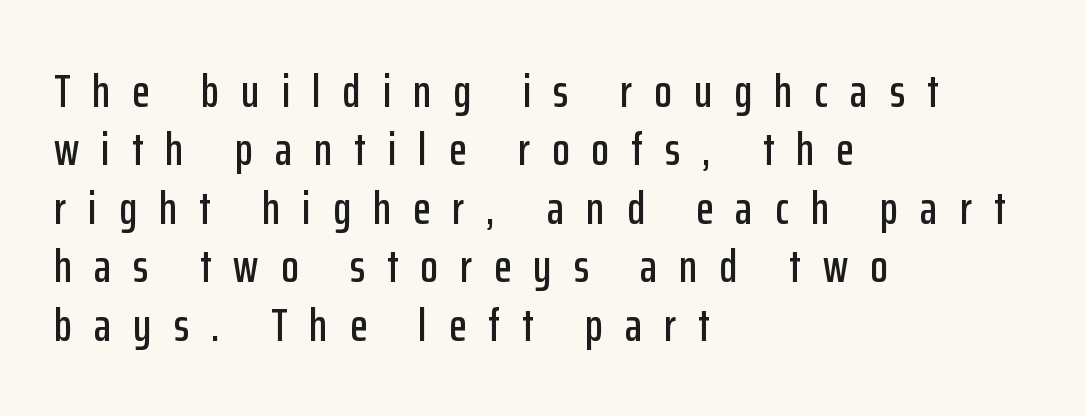
The image shows 46 px condensed sans-serif type, upright; set left-aligned, normal line spacing (1.27x), unusually wide letter spacing (+0.48 em), not underlined; low stroke contrast and a medium x-height.
